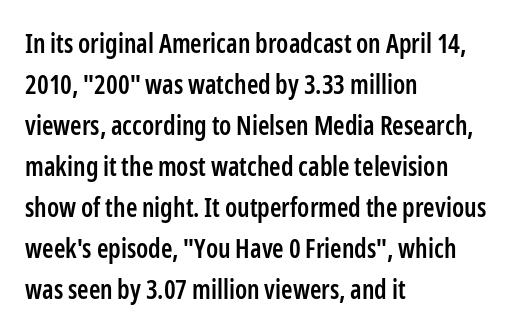
{"italic": "no", "bold": "semi", "underline": "no", "align": "left", "line_spacing": "normal", "line_spacing_ratio": 1.58, "letter_spacing": "normal", "letter_spacing_em": 0.0, "glyph_px": 26}
